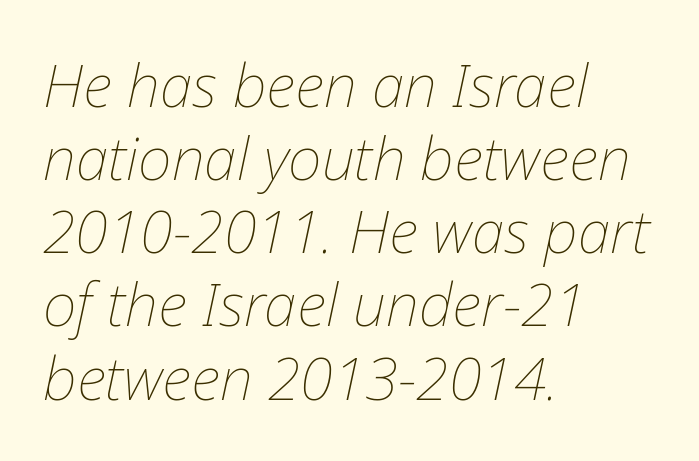
The line texture is even and compact thanks to regular tracking. Each stroke keeps to a modest, everyday thickness or less. Tall strokes in this sample are angled rather than plumb. Words float on clear page, feet unadorned. Note the varied advance widths — an 'i' is clearly narrower than an 'm'.
